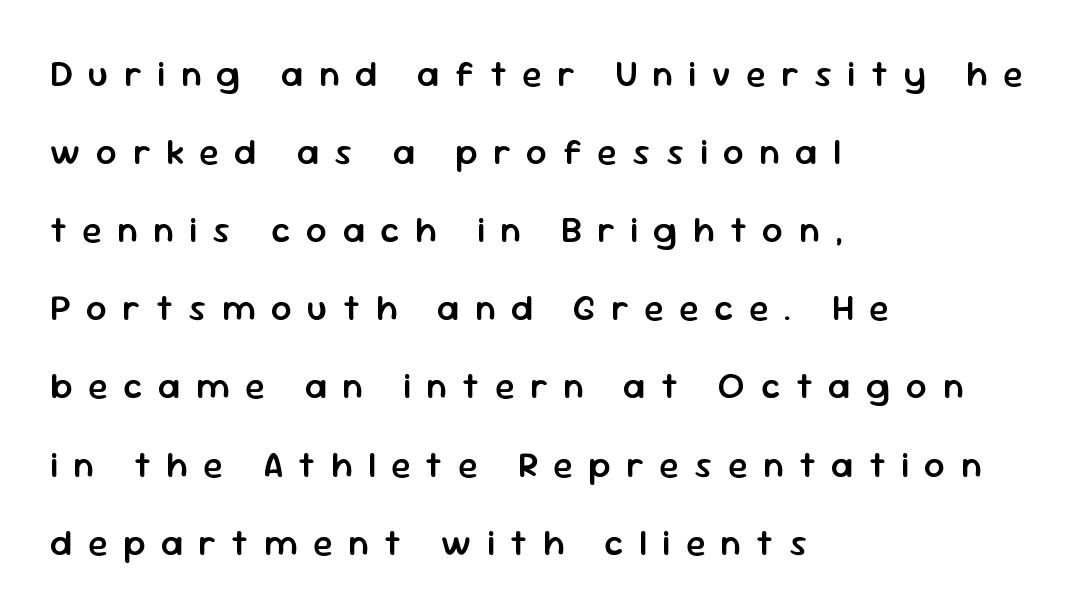
The typesetting leans somewhat heavy: a semibold. The text block is weighted toward the left margin, trailing off unevenly rightward. Nope, no serifs anywhere on these letters. Character widths vary here, with narrow letters taking less room than wide ones. Line spacing here is loose.
